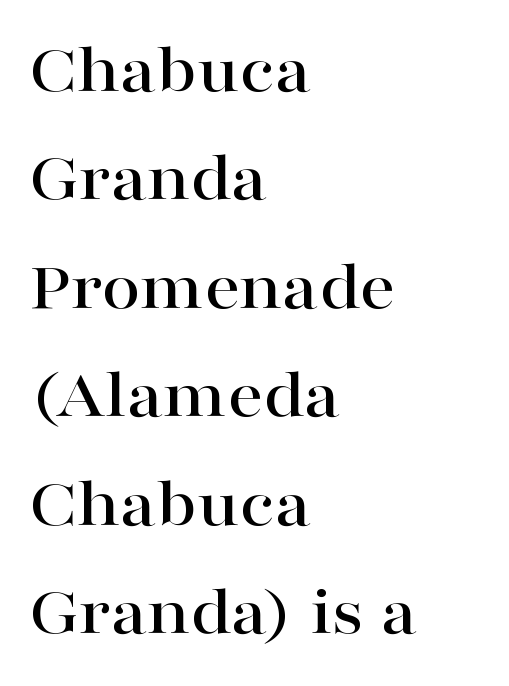
Q: Is the text italic (slanted)? A: No, it is upright.
Q: Is the typeface a serif or a sans-serif typeface? A: Serif.
Q: Is the text underlined? A: No.
Q: How is the paragraph aligned? A: Left-aligned.
Q: Is the spacing between letters normal or unusually wide? A: Normal.
Q: Is the spacing between lines tight, normal or loose? A: Normal.
Q: Width (condensed, normal, or wide)? A: Wide.
Q: Stroke contrast? A: High.
Q: x-height? A: Medium.
Q: Monospaced? A: No.
